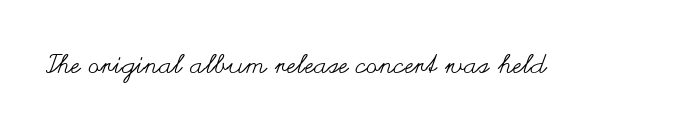
Q: Is the text bold? A: No.
Q: Is the text italic (slanted)? A: Yes.
Q: Is the text underlined? A: No.
Q: Is the spacing between letters normal or unusually wide? A: Normal.
